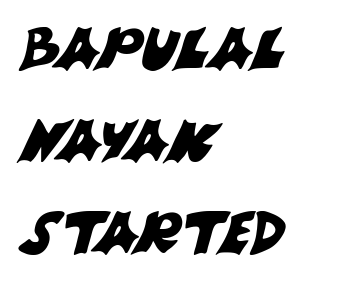
The baseline area is clear. Regarding serifs, this sample does without them. Note the varied advance widths — an 'i' is clearly narrower than an 'm'. Students, observe: this is what conventionally led text looks like. Between one letter and the next there's only the usual sliver of space.
